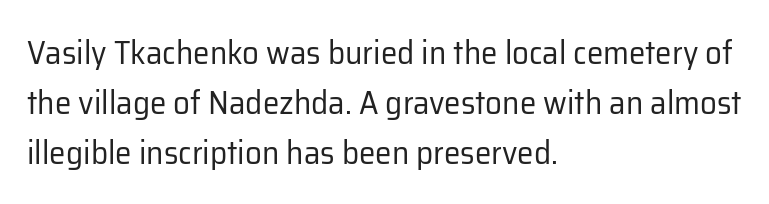
{"serif": "no", "italic": "no", "bold": "no", "weight": "regular", "width": "normal", "stroke_contrast": "low", "x_height": "medium", "monospaced": "no", "underline": "no", "align": "left", "line_spacing": "normal", "line_spacing_ratio": 1.52, "letter_spacing": "normal", "letter_spacing_em": 0.0, "glyph_px": 33}
